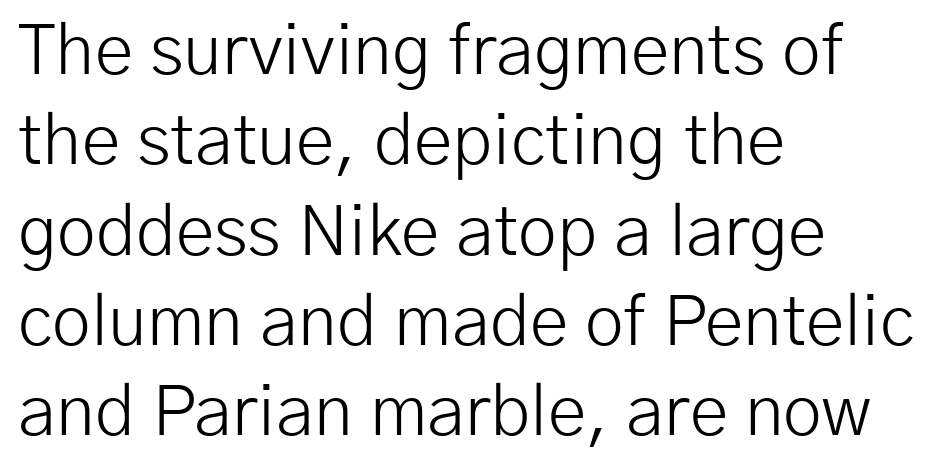
The image shows 70 px light sans-serif type, upright; set left-aligned, normal line spacing (1.29x), normal letter spacing, not underlined; low stroke contrast and a medium x-height.
